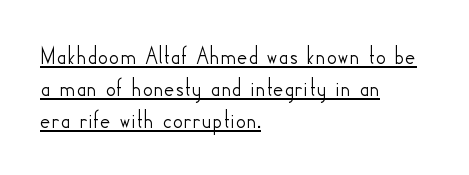
The image shows 26 px text type, upright; set left-aligned, line spacing 1.23x, normal letter spacing, underlined.
